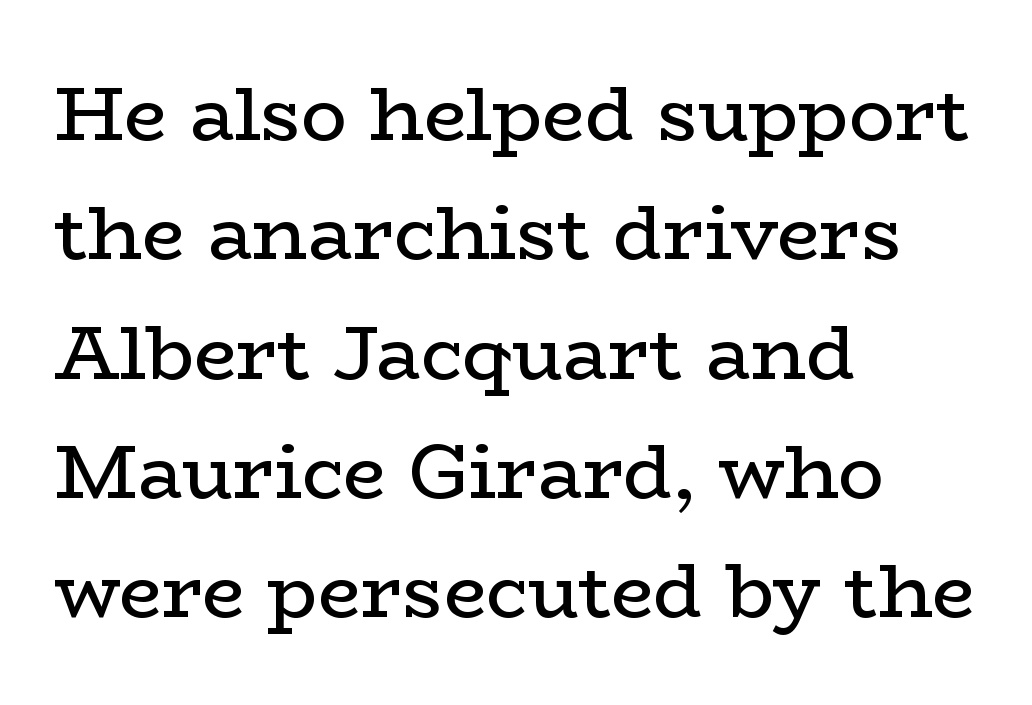
Q: Is the text bold? A: No.
Q: Is the text italic (slanted)? A: No, it is upright.
Q: Is the typeface a serif or a sans-serif typeface? A: Serif.
Q: Is the text underlined? A: No.
Q: How is the paragraph aligned? A: Left-aligned.
Q: Is the spacing between letters normal or unusually wide? A: Normal.
Q: Is the spacing between lines tight, normal or loose? A: Normal.
Q: Width (condensed, normal, or wide)? A: Wide.
Q: Stroke contrast? A: Low.
Q: x-height? A: Medium.
Q: Monospaced? A: No.
